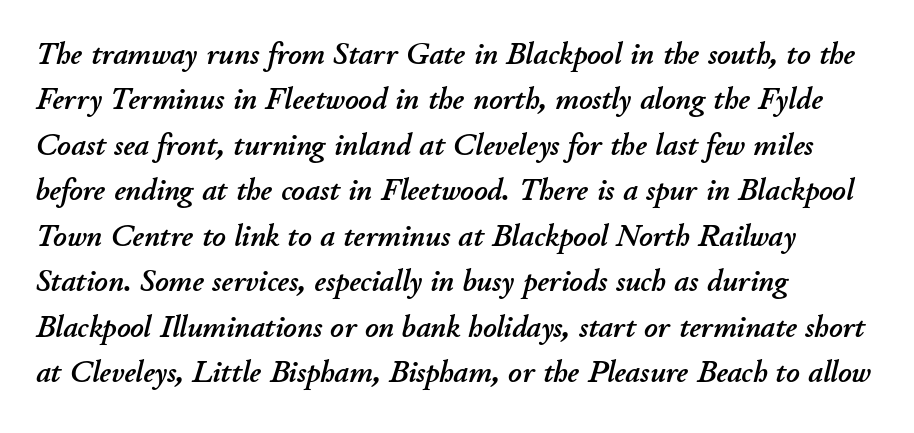
Regular leading. The rendering keeps characters at their native spacing. Letters rest on an invisible, unmarked baseline. Varying glyph widths throughout — classic text-font behaviour. The passage shown leans; its letterforms are oblique. Short and long lines alike share a common starting point at left.
